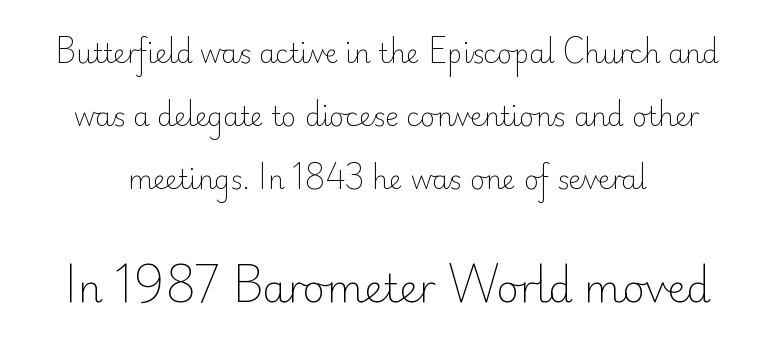
Q: Is the text bold? A: No.
Q: Is the text italic (slanted)? A: No, it is upright.
Q: Is the typeface a serif or a sans-serif typeface? A: Sans-serif.
Q: Is the text underlined? A: No.
Q: Is the spacing between letters normal or unusually wide? A: Normal.
Q: Is the spacing between lines tight, normal or loose? A: Loose.
Q: Which block of text is set in a larger size, the first (top) or the second (bottom)? A: The second (bottom) one.
Q: Width (condensed, normal, or wide)? A: Normal.
Q: Stroke contrast? A: Low.
Q: x-height? A: Small.
Q: Monospaced? A: No.
